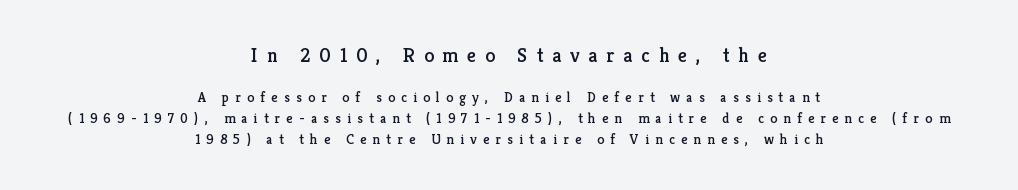
Q: Is the text italic (slanted)? A: No, it is upright.
Q: Is the text underlined? A: No.
Q: How is the paragraph aligned? A: Centered.
Q: Is the spacing between letters normal or unusually wide? A: Unusually wide.
Q: Is the spacing between lines tight, normal or loose? A: Normal.
Q: Which block of text is set in a larger size, the first (top) or the second (bottom)? A: The first (top) one.
